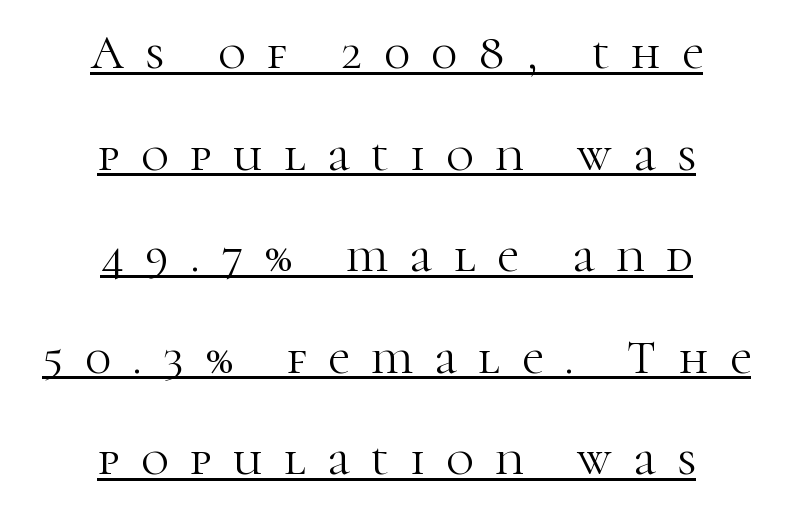
The image shows 47 px light serif type, upright; set centered, loose line spacing (2.16x), unusually wide letter spacing (+0.46 em), underlined; high stroke contrast and a medium x-height.
